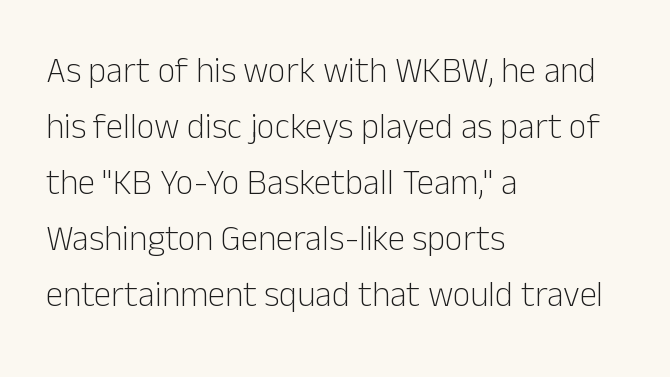
The image shows 35 px light sans-serif type, upright; set left-aligned, normal line spacing (1.6x), normal letter spacing, not underlined; low stroke contrast and a medium x-height.
